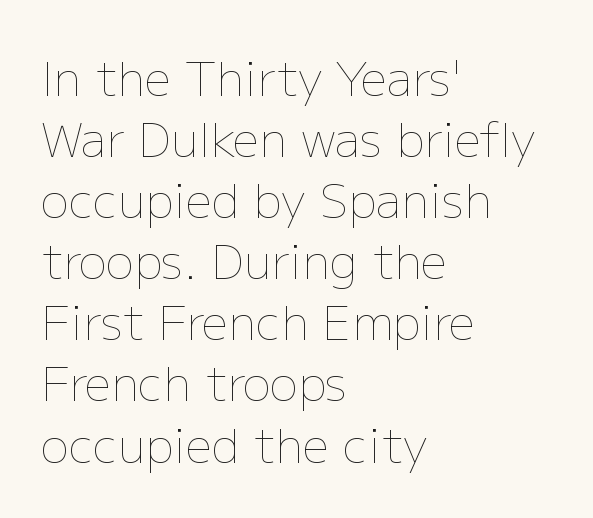
The image shows 47 px thin type, upright; set left-aligned, normal line spacing (1.3x), normal letter spacing, not underlined; low stroke contrast and a medium x-height.
